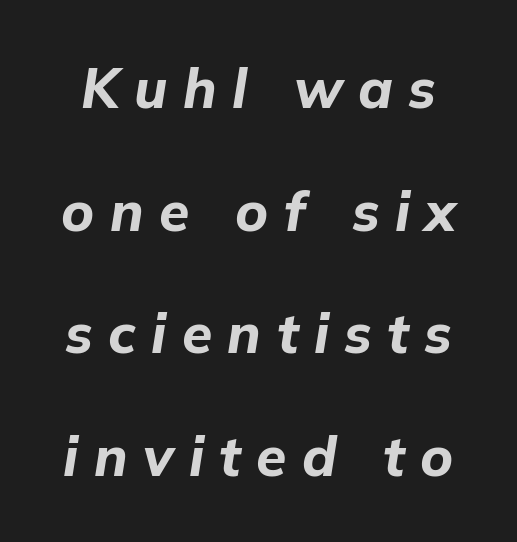
The passage shown has open, widely tracked lettering throughout. Descenders hang freely into open space. These lines were composed using italics. The glyphs have the mass of a bold cut. A typesetter would call this proportional, since set widths differ per character.
